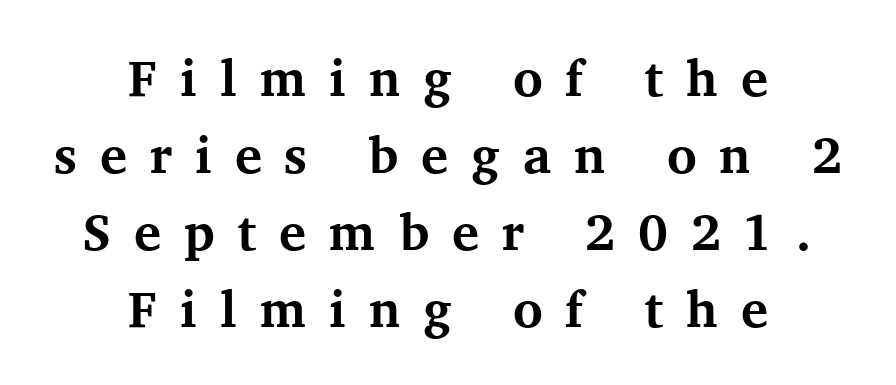
The image shows 51 px bold serif type, upright; set centered, normal line spacing (1.51x), unusually wide letter spacing (+0.45 em), not underlined; medium stroke contrast and a medium x-height.
